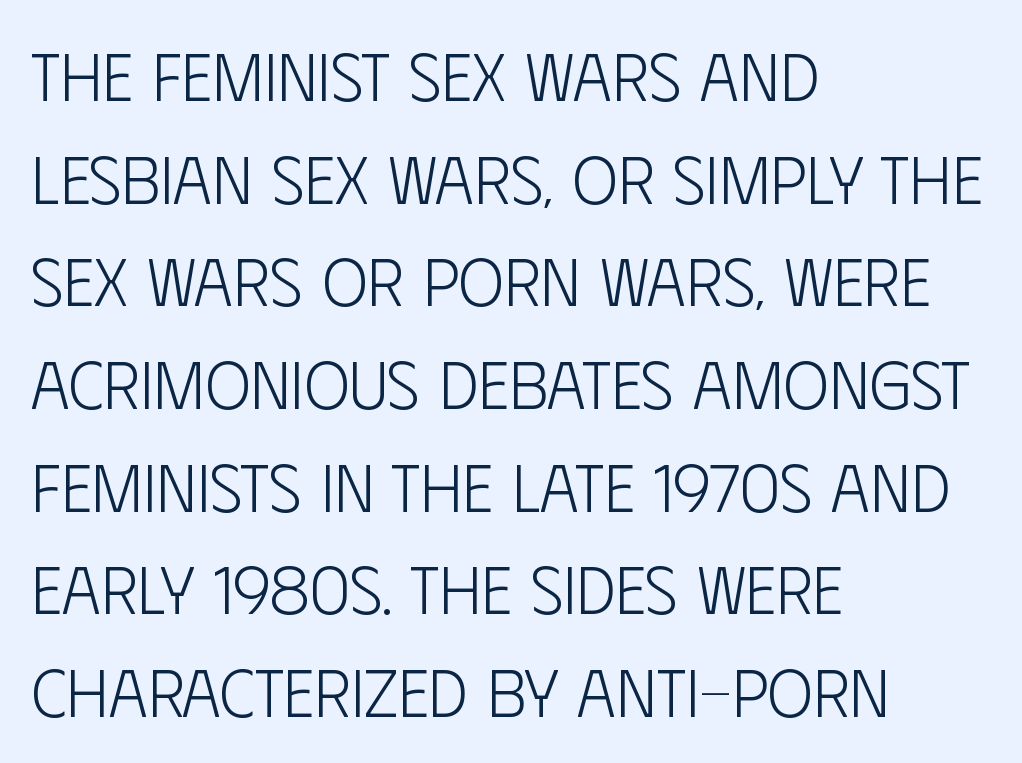
Q: Is the text bold? A: No.
Q: Is the text italic (slanted)? A: No, it is upright.
Q: Is the typeface a serif or a sans-serif typeface? A: Sans-serif.
Q: Is the text underlined? A: No.
Q: How is the paragraph aligned? A: Left-aligned.
Q: Is the spacing between letters normal or unusually wide? A: Normal.
Q: Is the spacing between lines tight, normal or loose? A: Normal.
Q: Width (condensed, normal, or wide)? A: Condensed.
Q: Stroke contrast? A: Low.
Q: x-height? A: Large.
Q: Monospaced? A: No.
